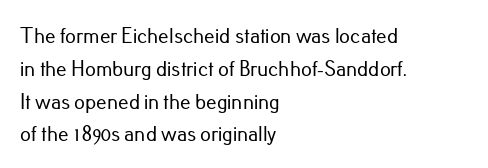
Whoever set this chose a conventional vertical rhythm. Quick note: not italic, upright. Only glyphs here, with clear space below each row. The horizontal fit of the characters is conventional and even. Notice how the passage keeps a crisp vertical edge on the left only.
